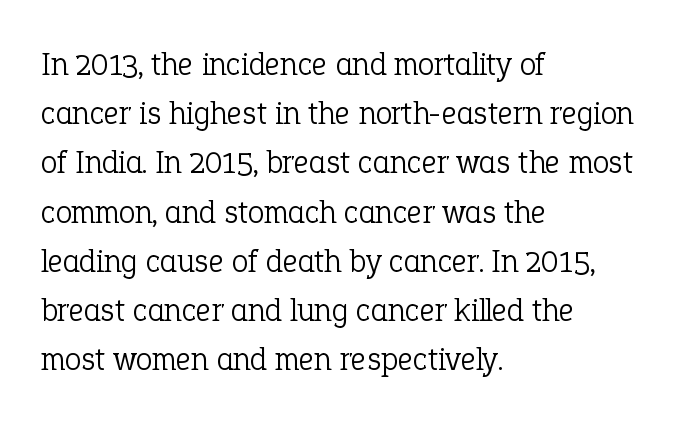
Q: Is the text bold? A: No.
Q: Is the text italic (slanted)? A: No, it is upright.
Q: Is the typeface a serif or a sans-serif typeface? A: Serif.
Q: Is the text underlined? A: No.
Q: How is the paragraph aligned? A: Left-aligned.
Q: Is the spacing between letters normal or unusually wide? A: Normal.
Q: Is the spacing between lines tight, normal or loose? A: Normal.
Q: Width (condensed, normal, or wide)? A: Normal.
Q: Stroke contrast? A: Low.
Q: x-height? A: Medium.
Q: Monospaced? A: No.
